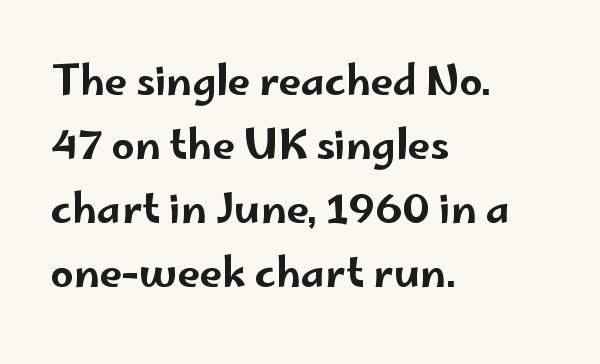
{"serif": "no", "italic": "no", "width": "wide", "stroke_contrast": "low", "x_height": "small", "monospaced": "no", "underline": "no", "align": "left", "line_spacing": "normal", "line_spacing_ratio": 1.6, "letter_spacing": "normal", "letter_spacing_em": 0.0, "glyph_px": 40}
